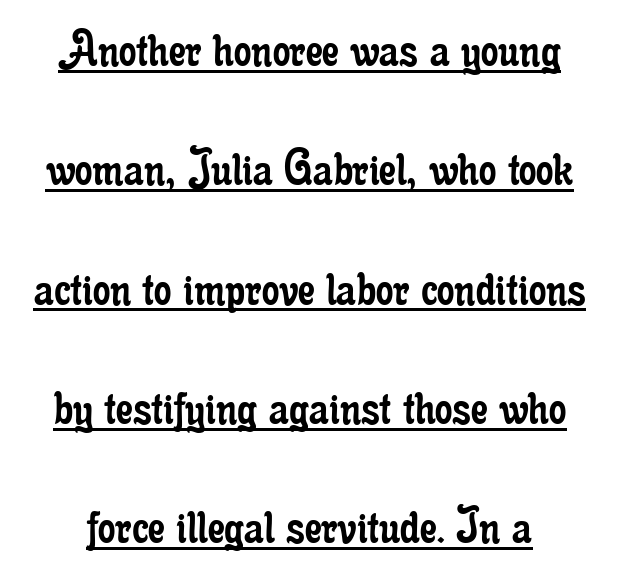
To sum up the face: it has serifs. The font is comparable to plain body text, perhaps lighter. Notice how the stems are strictly vertical — no italics here. A baseline rule has been typeset under these characters. Observe the ordinary spacing: letters are neighbours, not strangers.
